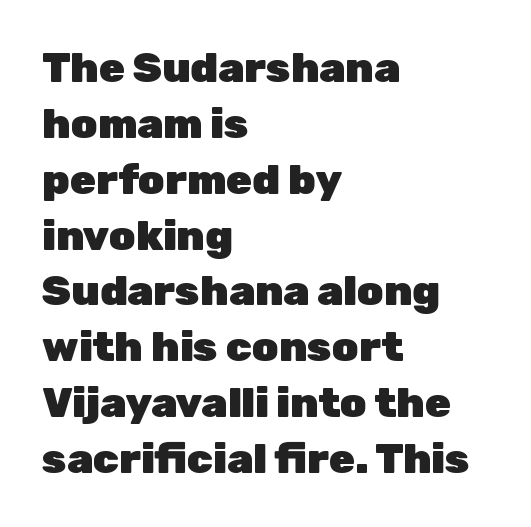
Q: Is the text bold? A: Yes.
Q: Is the text italic (slanted)? A: No, it is upright.
Q: Is the typeface a serif or a sans-serif typeface? A: Sans-serif.
Q: Is the text underlined? A: No.
Q: How is the paragraph aligned? A: Left-aligned.
Q: Is the spacing between letters normal or unusually wide? A: Normal.
Q: Is the spacing between lines tight, normal or loose? A: Normal.
Q: Width (condensed, normal, or wide)? A: Normal.
Q: Stroke contrast? A: Low.
Q: x-height? A: Medium.
Q: Monospaced? A: No.
